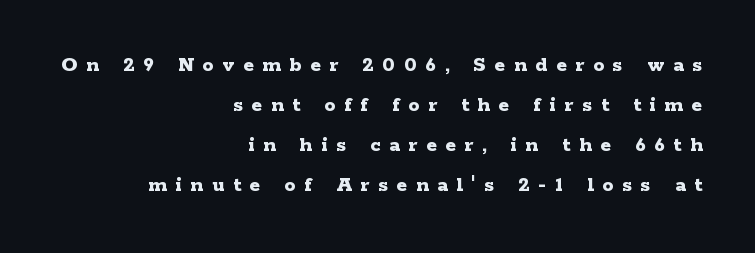
The specimen omits any rule beneath the text block's lines. Alignment: flush right. Honestly, the letter spacing is so wide it's the main thing you notice. This sample uses an upright cut, with every glyph sitting square on the baseline. Emphasis by weight is at full strength: bold.
